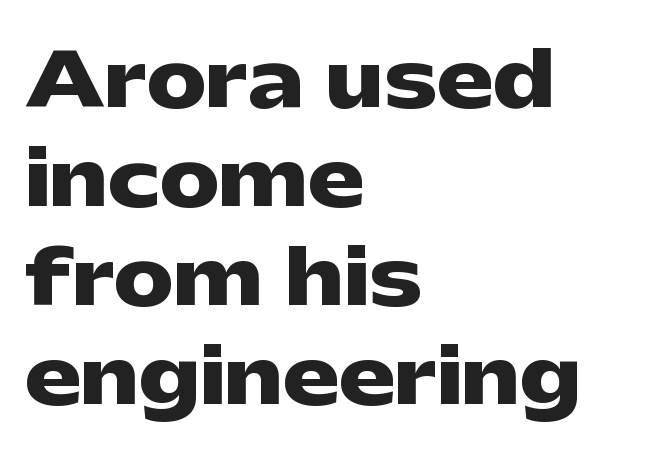
Q: Is the text bold? A: Yes.
Q: Is the text italic (slanted)? A: No, it is upright.
Q: Is the typeface a serif or a sans-serif typeface? A: Sans-serif.
Q: Is the text underlined? A: No.
Q: How is the paragraph aligned? A: Left-aligned.
Q: Is the spacing between letters normal or unusually wide? A: Normal.
Q: Is the spacing between lines tight, normal or loose? A: Normal.
Q: Width (condensed, normal, or wide)? A: Wide.
Q: Stroke contrast? A: Low.
Q: x-height? A: Medium.
Q: Monospaced? A: No.
